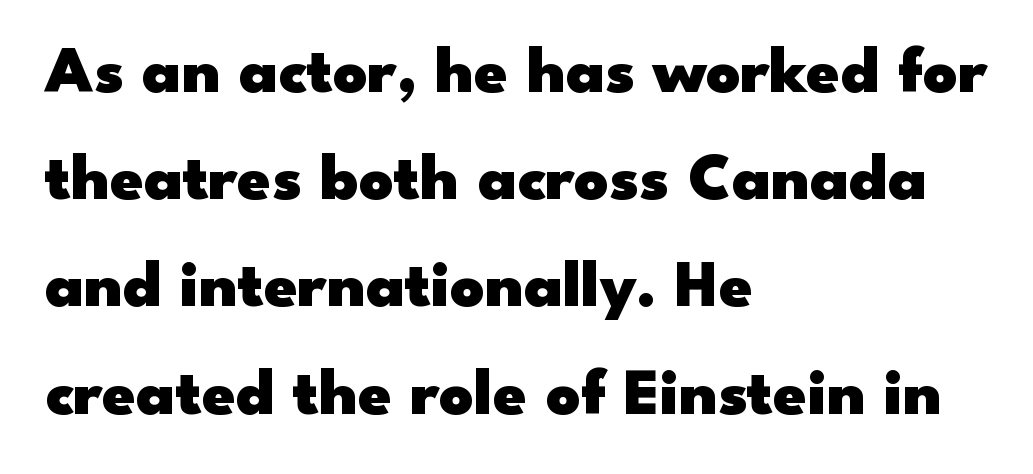
The image shows 67 px heavy, wide sans-serif type, upright; set left-aligned, normal line spacing (1.6x), normal letter spacing, not underlined; low stroke contrast and a small x-height.
